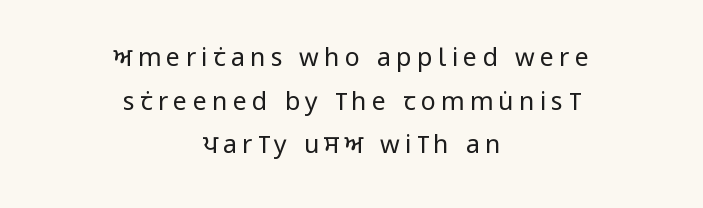
Q: Is the text bold? A: No.
Q: Is the text italic (slanted)? A: No, it is upright.
Q: Is the text underlined? A: No.
Q: How is the paragraph aligned? A: Centered.
Q: Is the spacing between letters normal or unusually wide? A: Unusually wide.
